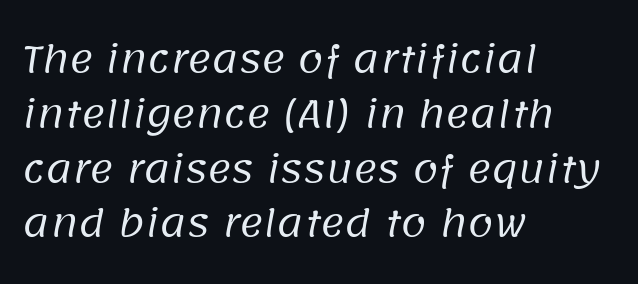
Q: Is the text bold? A: No.
Q: Is the typeface a serif or a sans-serif typeface? A: Sans-serif.
Q: Is the text underlined? A: No.
Q: How is the paragraph aligned? A: Left-aligned.
Q: Is the spacing between letters normal or unusually wide? A: Normal.
Q: Is the spacing between lines tight, normal or loose? A: Normal.
Q: Width (condensed, normal, or wide)? A: Normal.
Q: Stroke contrast? A: Low.
Q: x-height? A: Large.
Q: Monospaced? A: No.
